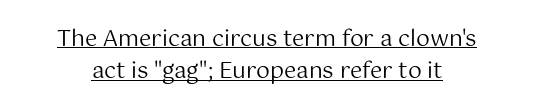
{"italic": "no", "bold": "no", "underline": "yes", "line_spacing": "normal", "line_spacing_ratio": 1.47, "letter_spacing": "normal", "letter_spacing_em": 0.0, "glyph_px": 22}
